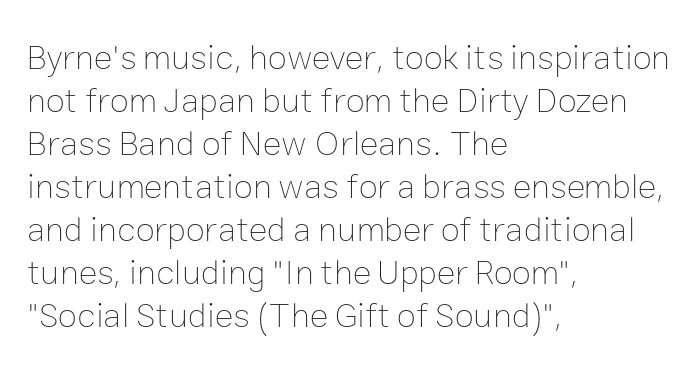
The image shows 35 px thin type, upright; set left-aligned, line spacing 1.23x, normal letter spacing, not underlined; low stroke contrast and a medium x-height.
